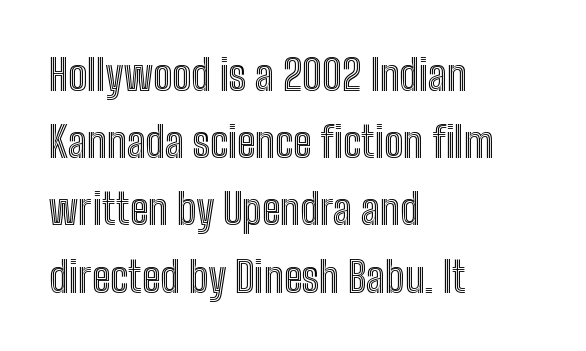
{"italic": "no", "width": "condensed", "x_height": "medium", "monospaced": "no", "underline": "no", "align": "left", "line_spacing": "normal", "line_spacing_ratio": 1.6, "letter_spacing": "normal", "letter_spacing_em": 0.0, "glyph_px": 42}
